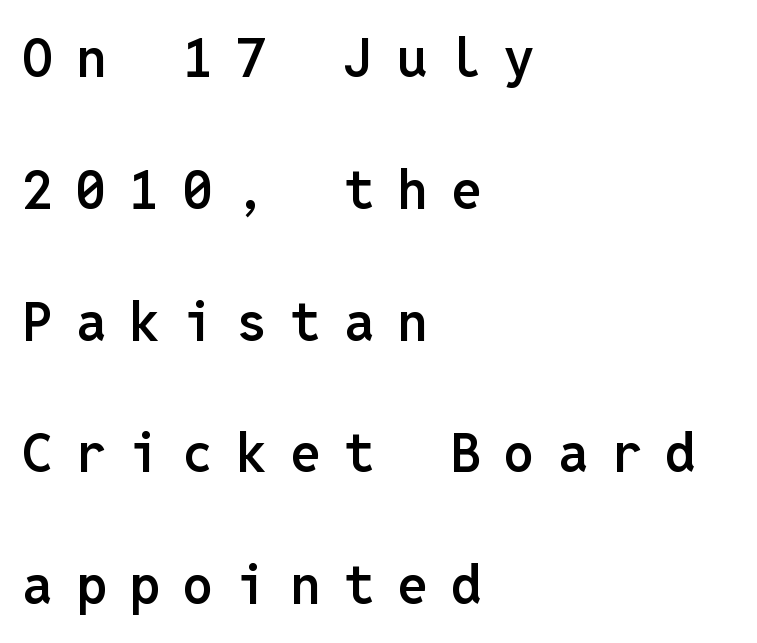
Q: Is the text bold? A: Semi-bold.
Q: Is the text italic (slanted)? A: No, it is upright.
Q: Is the typeface a serif or a sans-serif typeface? A: Sans-serif.
Q: Is the text underlined? A: No.
Q: How is the paragraph aligned? A: Left-aligned.
Q: Is the spacing between letters normal or unusually wide? A: Unusually wide.
Q: Is the spacing between lines tight, normal or loose? A: Loose.
Q: Width (condensed, normal, or wide)? A: Normal.
Q: Stroke contrast? A: Low.
Q: x-height? A: Medium.
Q: Monospaced? A: Yes.
